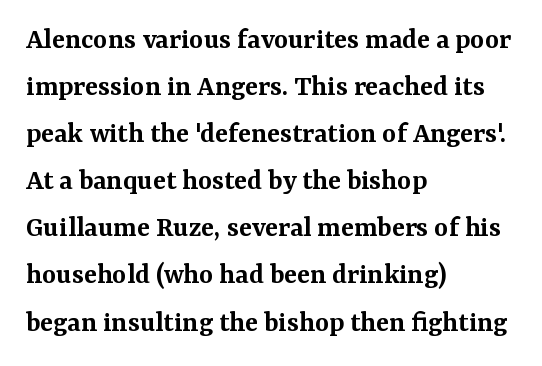
You could not count columns in this text — the font is proportionally spaced. The letters sit at their default tracking, neither squeezed nor spread. A roman cut, with each character standing at attention. Evenly set lines give the paragraph a standard silhouette. Clear beneath every line of the passage.
